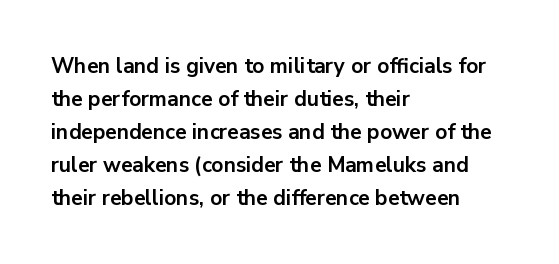
{"italic": "no", "bold": "yes", "underline": "no", "align": "left", "line_spacing": "normal", "line_spacing_ratio": 1.57, "letter_spacing": "normal", "letter_spacing_em": 0.0, "glyph_px": 21}
